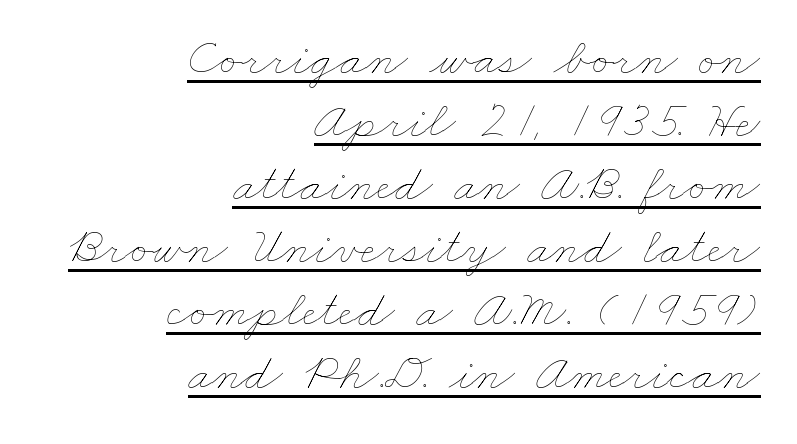
Is this a fixed-width face? No — the glyphs have proportional, varying widths. A continuous stroke trails under the words, as in a hyperlink. The typesetting does not lean heavy: it is not bold. This rendering uses right alignment, leaving the left contour irregular. You could call the tracking neutral — neither tight nor loose.
